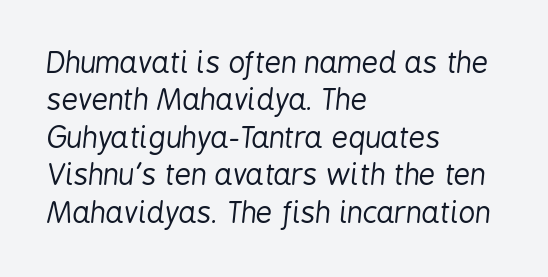
The image shows 29 px regular-weight, condensed type, italic (leaning right); set left-aligned, normal line spacing (1.29x), normal letter spacing, not underlined; low stroke contrast and a medium x-height.
